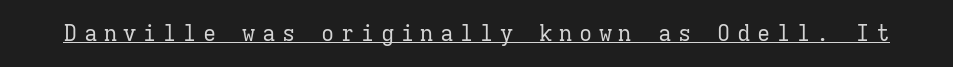
The image shows 22 px text type, upright; set unusually wide letter spacing (+0.3 em), underlined.
